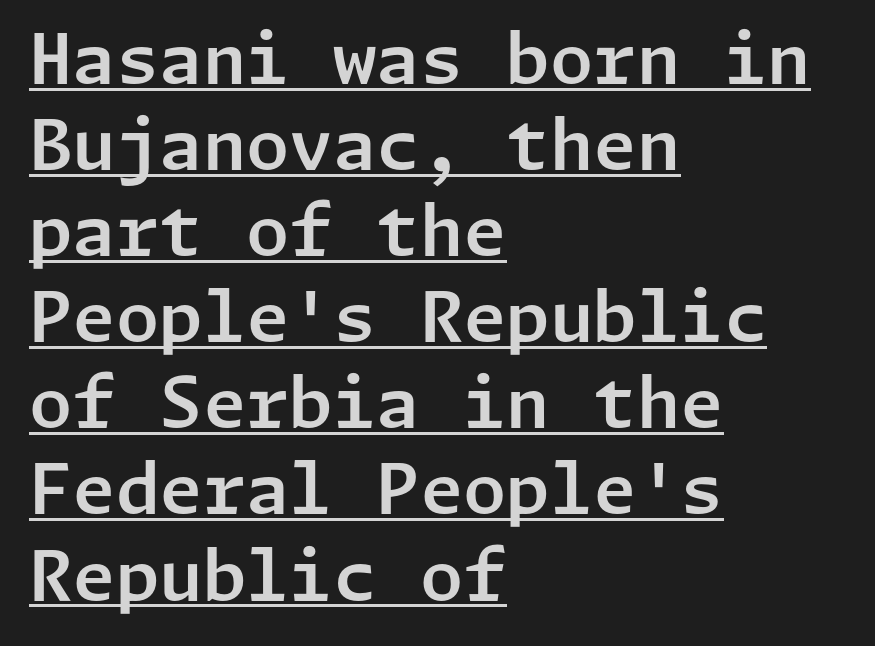
Q: Is the text italic (slanted)? A: No, it is upright.
Q: Is the typeface a serif or a sans-serif typeface? A: Sans-serif.
Q: Is the text underlined? A: Yes.
Q: How is the paragraph aligned? A: Left-aligned.
Q: Is the spacing between letters normal or unusually wide? A: Normal.
Q: Width (condensed, normal, or wide)? A: Normal.
Q: Stroke contrast? A: Low.
Q: x-height? A: Medium.
